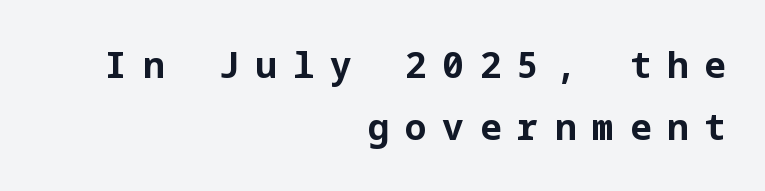
Q: Is the text bold? A: Yes.
Q: Is the text italic (slanted)? A: No, it is upright.
Q: Is the typeface a serif or a sans-serif typeface? A: Sans-serif.
Q: Is the text underlined? A: No.
Q: How is the paragraph aligned? A: Right-aligned.
Q: Is the spacing between letters normal or unusually wide? A: Unusually wide.
Q: Width (condensed, normal, or wide)? A: Normal.
Q: Stroke contrast? A: Low.
Q: x-height? A: Medium.
